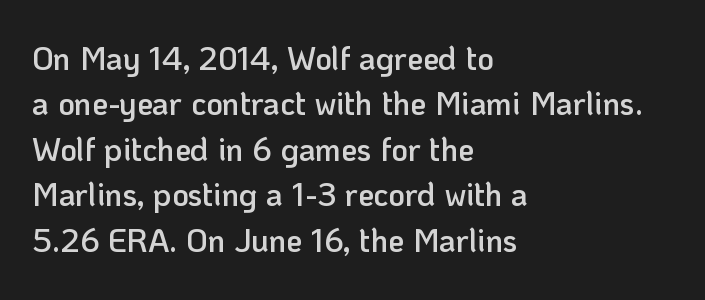
{"serif": "no", "italic": "no", "bold": "semi", "weight": "semibold", "width": "normal", "stroke_contrast": "low", "x_height": "medium", "monospaced": "no", "underline": "no", "align": "left", "line_spacing": "normal", "line_spacing_ratio": 1.42, "letter_spacing": "normal", "letter_spacing_em": 0.0, "glyph_px": 32}
